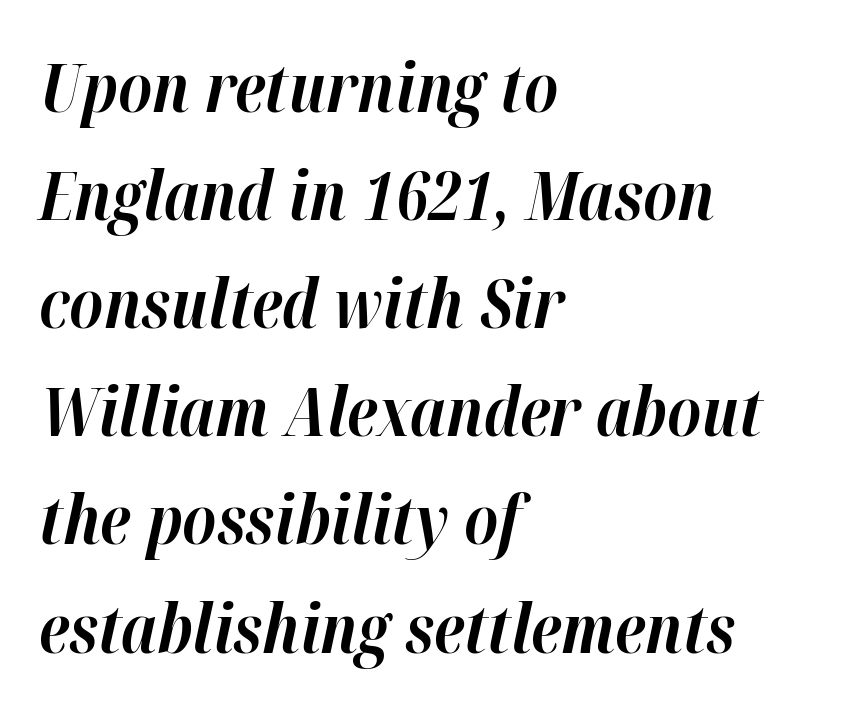
{"italic": "yes", "lean": "right", "slant_degrees": 12, "bold": "yes", "weight": "bold", "width": "normal", "stroke_contrast": "high", "x_height": "medium", "monospaced": "no", "underline": "no", "align": "left", "line_spacing": "normal", "line_spacing_ratio": 1.59, "letter_spacing": "normal", "letter_spacing_em": 0.0, "glyph_px": 68}
